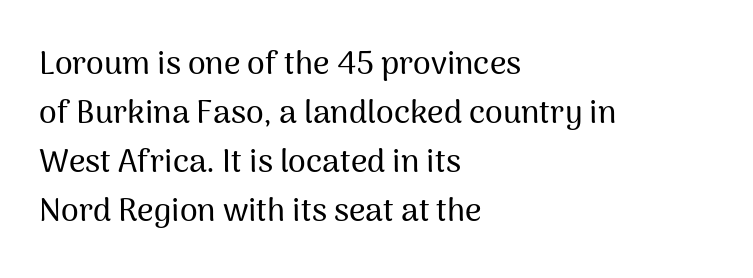
Ordinary non-slanted type is in use. Observe the absence of serifs on each vertical stroke in this sample. Looks like regular typesetting: each glyph gets only the width it needs. Each line starts at the same left margin while the right side varies.
